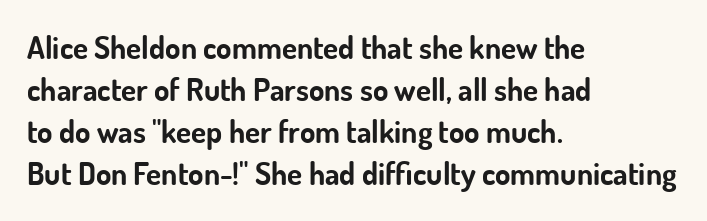
{"serif": "no", "italic": "no", "bold": "yes", "weight": "bold", "width": "normal", "stroke_contrast": "low", "x_height": "small", "monospaced": "no", "underline": "no", "align": "left", "line_spacing": "normal", "line_spacing_ratio": 1.36, "letter_spacing": "normal", "letter_spacing_em": 0.0, "glyph_px": 31}
